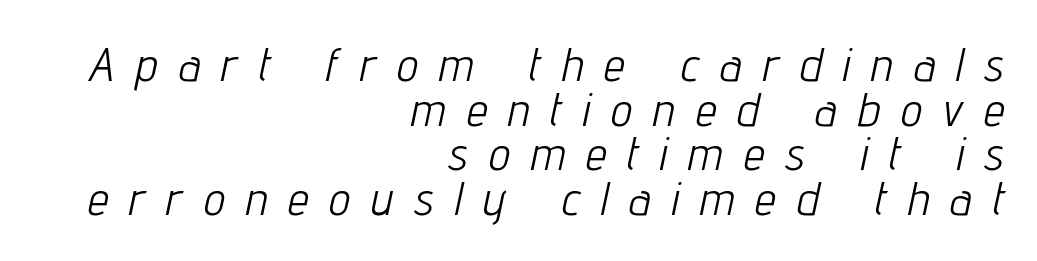
The image shows 47 px light, condensed type, italic (leaning right); set right-aligned, tight line spacing (0.95x), unusually wide letter spacing (+0.46 em), not underlined; low stroke contrast and a medium x-height.
